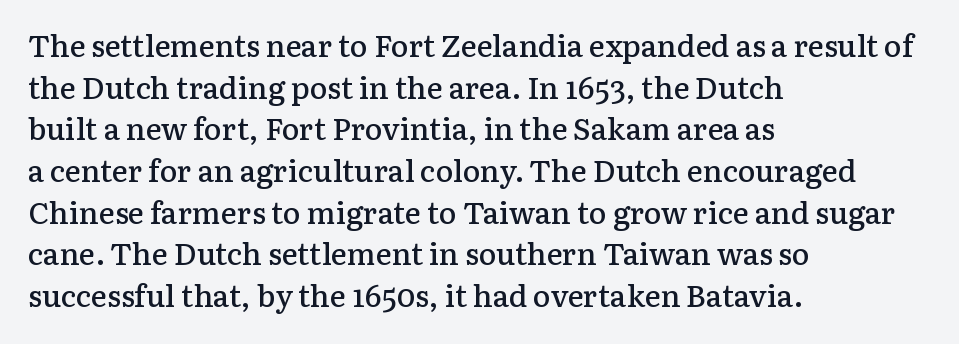
The image shows 30 px semibold serif type, upright; set left-aligned, normal line spacing (1.39x), normal letter spacing, not underlined; low stroke contrast and a medium x-height.
